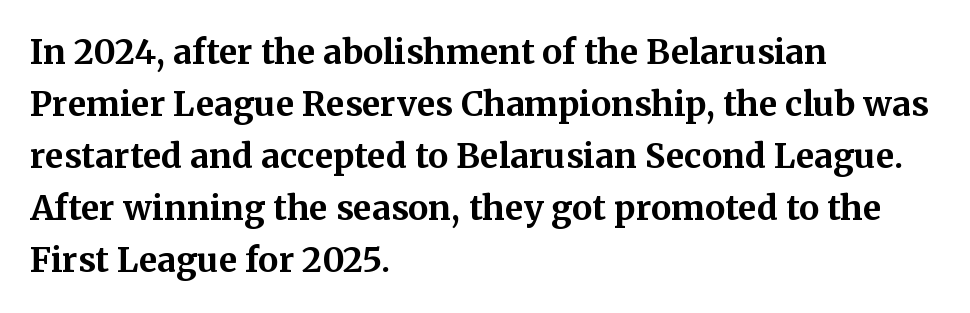
{"serif": "yes", "italic": "no", "bold": "yes", "weight": "bold", "width": "normal", "stroke_contrast": "medium", "x_height": "medium", "monospaced": "no", "underline": "no", "align": "left", "line_spacing": "normal", "line_spacing_ratio": 1.53, "letter_spacing": "normal", "letter_spacing_em": 0.0, "glyph_px": 34}
